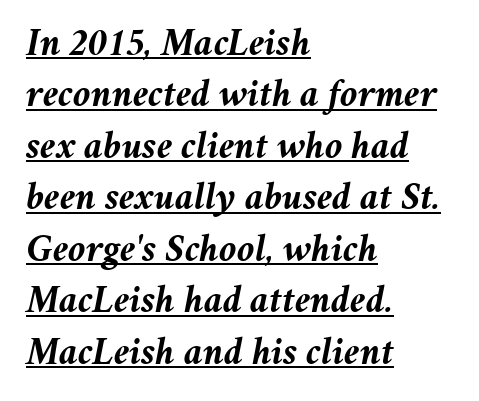
The image shows 39 px semibold type, italic (leaning right); set left-aligned, normal line spacing (1.32x), normal letter spacing, underlined; medium stroke contrast and a medium x-height.
